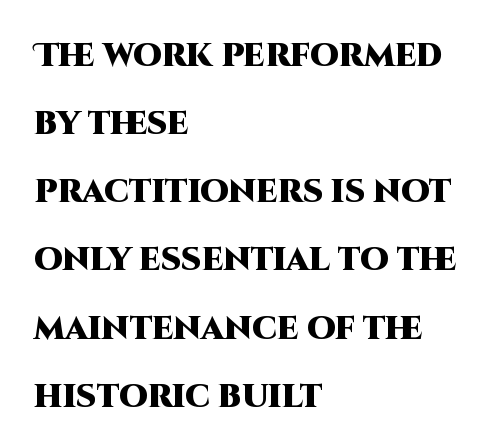
{"serif": "no", "italic": "no", "bold": "yes", "weight": "heavy", "width": "normal", "stroke_contrast": "high", "x_height": "large", "monospaced": "no", "underline": "no", "align": "left", "line_spacing": "loose", "line_spacing_ratio": 2.13, "letter_spacing": "normal", "letter_spacing_em": 0.0, "glyph_px": 32}
